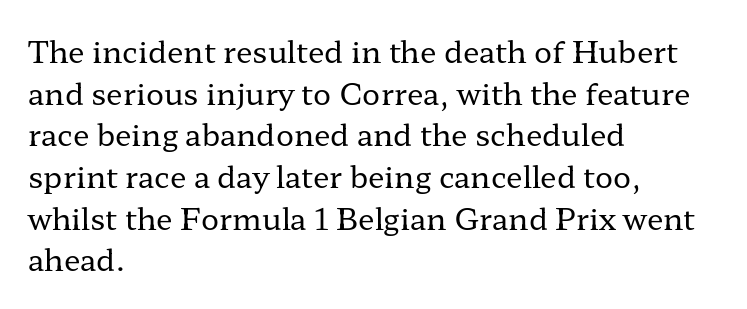
The image shows 30 px regular-weight, wide serif type, upright; set left-aligned, normal line spacing (1.39x), normal letter spacing, not underlined; low stroke contrast and a medium x-height.
